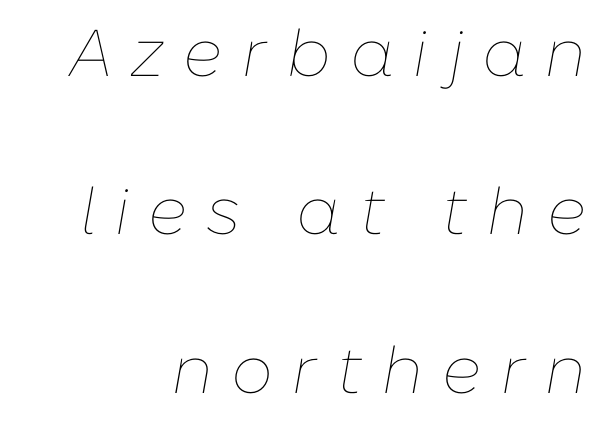
Q: Is the text bold? A: No.
Q: Is the text italic (slanted)? A: Yes, it leans right by about 10 degrees.
Q: Is the text underlined? A: No.
Q: Is the spacing between letters normal or unusually wide? A: Unusually wide.
Q: Is the spacing between lines tight, normal or loose? A: Loose.
Q: Width (condensed, normal, or wide)? A: Normal.
Q: Stroke contrast? A: Low.
Q: x-height? A: Medium.
Q: Monospaced? A: No.
